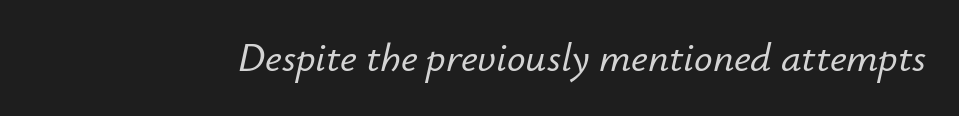
{"italic": "yes", "lean": "right", "slant_degrees": 12, "width": "normal", "stroke_contrast": "low", "x_height": "small", "monospaced": "no", "underline": "no", "letter_spacing": "normal", "letter_spacing_em": 0.0, "glyph_px": 41}
